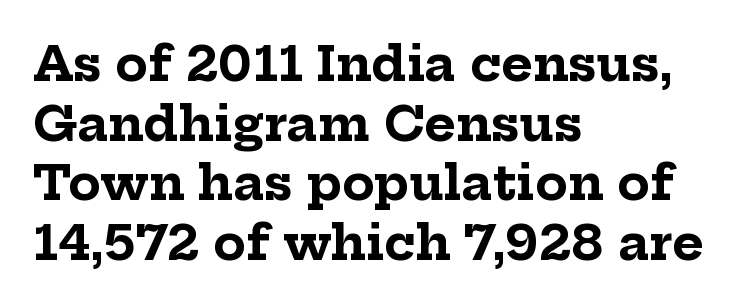
The image shows 48 px bold serif type, upright; set left-aligned, line spacing 1.24x, normal letter spacing, not underlined; low stroke contrast and a medium x-height.
